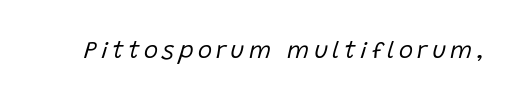
{"italic": "yes", "lean": "right", "slant_degrees": 15, "bold": "no", "underline": "no", "glyph_px": 24}
